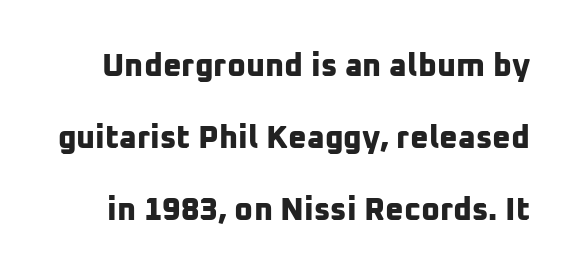
These lines carry a lot of weight — the face is fully bold. A typesetter would call this leading open, well beyond the default. A clean baseline with only descenders dipping below it. The glyphs in this specimen are sans serif.
